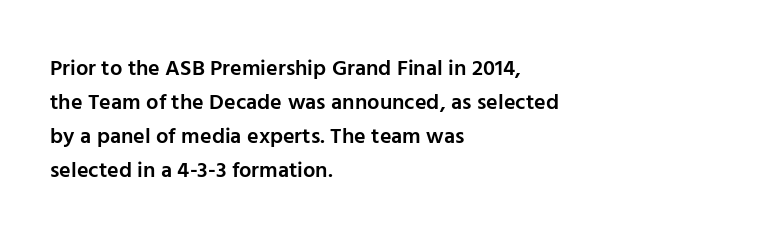
The image shows 22 px text type, upright; set left-aligned, normal line spacing (1.54x), normal letter spacing, not underlined.
